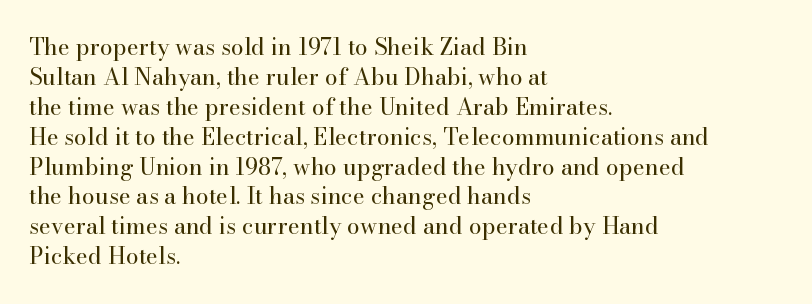
The lines are quadded left. The font sits on the lighter half of the weight spectrum, regular included. Tracking here is standard; glyphs follow each other at the usual distance. Italic? Not at all — the glyphs are vertical. Rule under the text: the space is simply empty.
